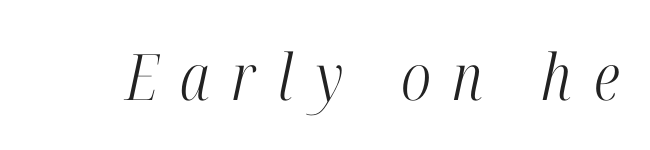
Q: Is the text bold? A: No.
Q: Is the text italic (slanted)? A: Yes, it leans right by about 12 degrees.
Q: Is the typeface a serif or a sans-serif typeface? A: Serif.
Q: Is the text underlined? A: No.
Q: Is the spacing between letters normal or unusually wide? A: Unusually wide.
Q: Width (condensed, normal, or wide)? A: Condensed.
Q: Stroke contrast? A: High.
Q: x-height? A: Medium.
Q: Monospaced? A: No.
